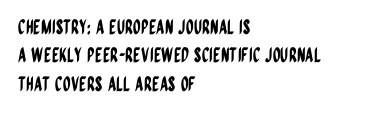
Reading down the block, your eye returns to a fixed left position each line. What stands out about the letter spacing? Nothing — it is the standard amount. The specimen reads as upright at a glance. The designer left line spacing at the default.
